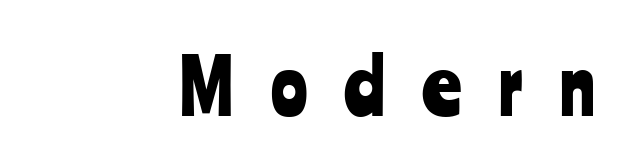
{"serif": "no", "italic": "no", "width": "condensed", "stroke_contrast": "low", "x_height": "medium", "monospaced": "no", "underline": "no", "align": "right", "letter_spacing": "wide", "letter_spacing_em": 0.49, "glyph_px": 76}
